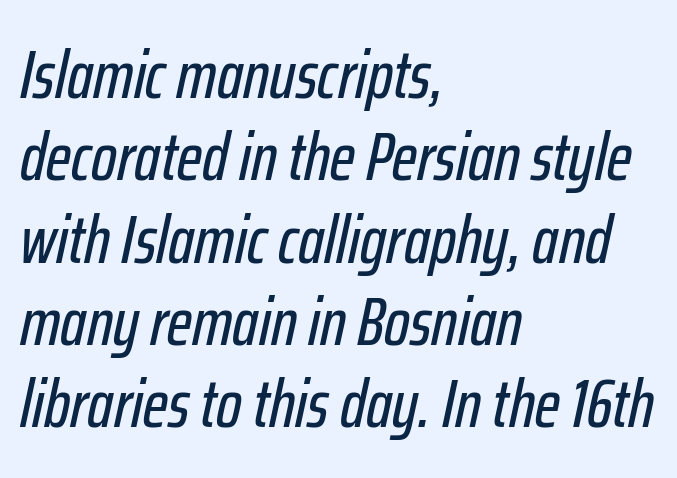
{"italic": "yes", "lean": "right", "slant_degrees": 12, "width": "condensed", "stroke_contrast": "low", "x_height": "medium", "monospaced": "no", "underline": "no", "align": "left", "line_spacing_ratio": 1.21, "letter_spacing": "normal", "letter_spacing_em": 0.0, "glyph_px": 68}
